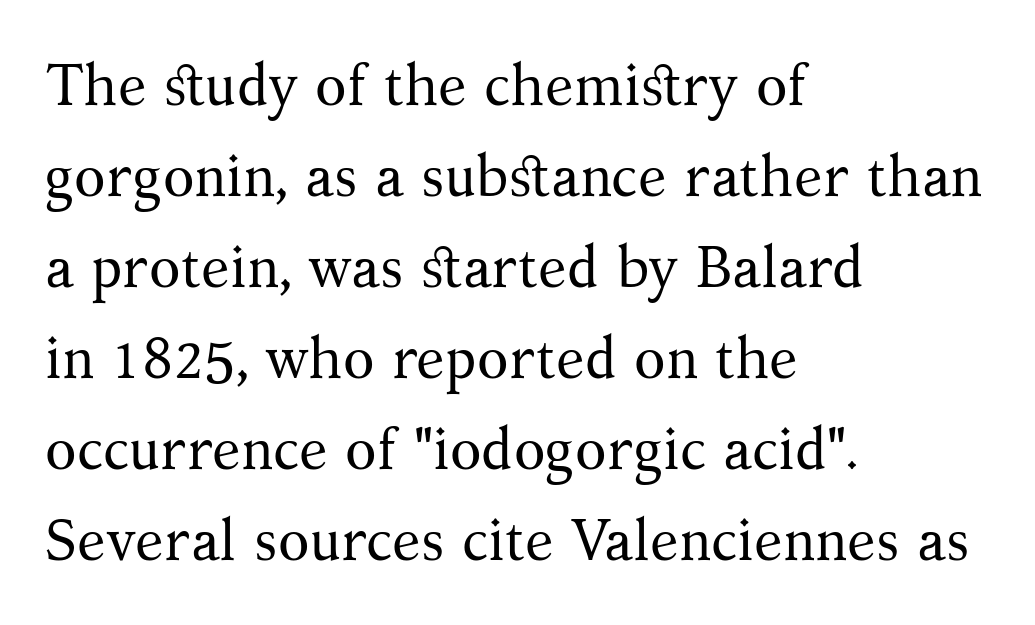
Q: Is the text bold? A: No.
Q: Is the text italic (slanted)? A: No, it is upright.
Q: Is the typeface a serif or a sans-serif typeface? A: Serif.
Q: Is the text underlined? A: No.
Q: How is the paragraph aligned? A: Left-aligned.
Q: Is the spacing between letters normal or unusually wide? A: Normal.
Q: Is the spacing between lines tight, normal or loose? A: Normal.
Q: Width (condensed, normal, or wide)? A: Normal.
Q: Stroke contrast? A: Medium.
Q: x-height? A: Medium.
Q: Monospaced? A: No.
